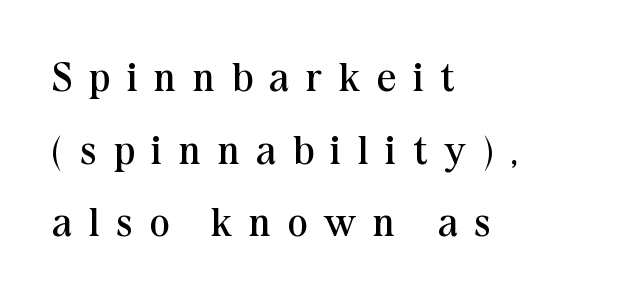
{"serif": "yes", "italic": "no", "bold": "no", "weight": "regular", "width": "normal", "stroke_contrast": "medium", "x_height": "medium", "monospaced": "no", "underline": "no", "align": "left", "line_spacing_ratio": 1.77, "letter_spacing": "wide", "letter_spacing_em": 0.42, "glyph_px": 41}
